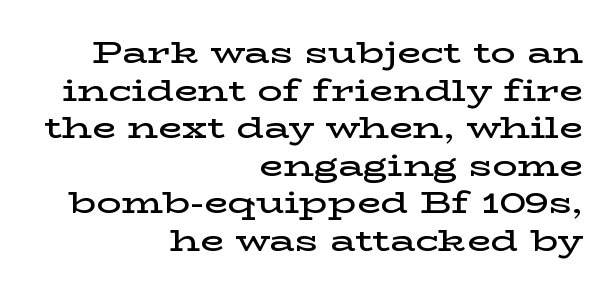
{"serif": "yes", "italic": "no", "bold": "semi", "weight": "semibold", "width": "wide", "stroke_contrast": "low", "x_height": "medium", "monospaced": "no", "underline": "no", "align": "right", "line_spacing_ratio": 1.21, "letter_spacing": "normal", "letter_spacing_em": 0.0, "glyph_px": 31}
